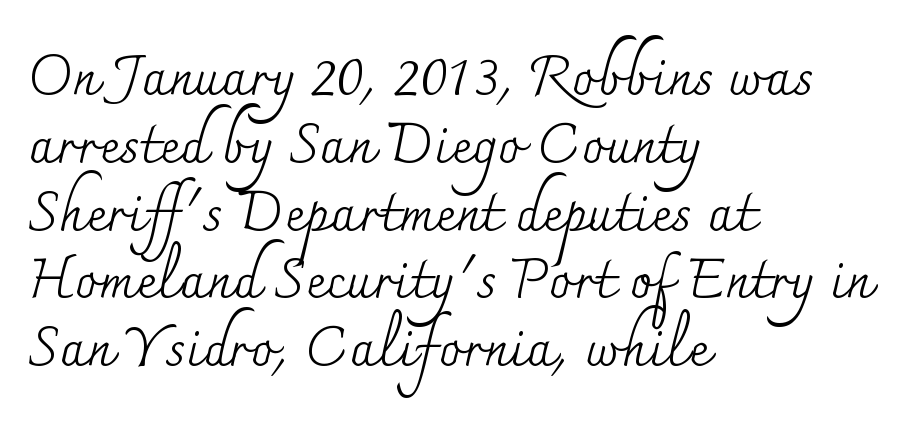
{"serif": "yes", "bold": "no", "weight": "regular", "width": "normal", "stroke_contrast": "medium", "x_height": "small", "monospaced": "no", "underline": "no", "align": "left", "line_spacing_ratio": 1.21, "letter_spacing": "normal", "letter_spacing_em": 0.0, "glyph_px": 56}
